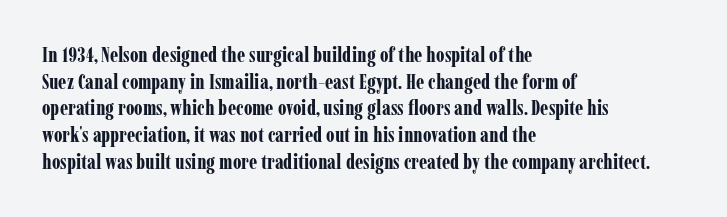
The image shows 21 px bold type, upright; set left-aligned, normal line spacing (1.27x), normal letter spacing, not underlined.
